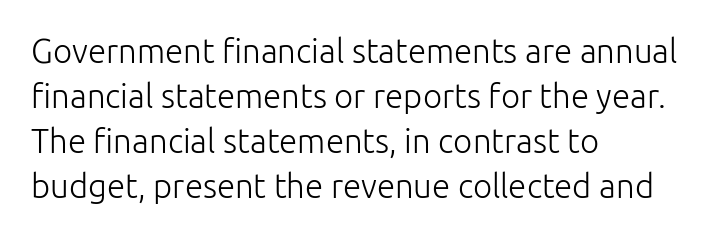
The image shows 33 px light sans-serif type, upright; set left-aligned, normal line spacing (1.36x), normal letter spacing, not underlined; low stroke contrast and a medium x-height.
